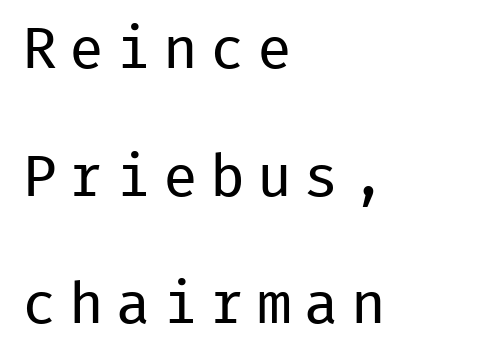
{"serif": "no", "italic": "no", "bold": "no", "weight": "regular", "width": "normal", "stroke_contrast": "low", "x_height": "medium", "monospaced": "yes", "underline": "no", "align": "left", "line_spacing": "loose", "line_spacing_ratio": 2.2, "letter_spacing": "wide", "letter_spacing_em": 0.21, "glyph_px": 58}
